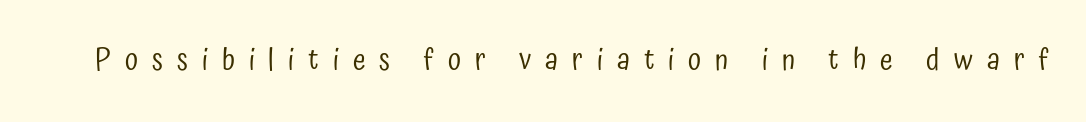
The image shows 29 px regular-weight, condensed sans-serif type, upright; set unusually wide letter spacing (+0.48 em), not underlined; low stroke contrast and a medium x-height.
